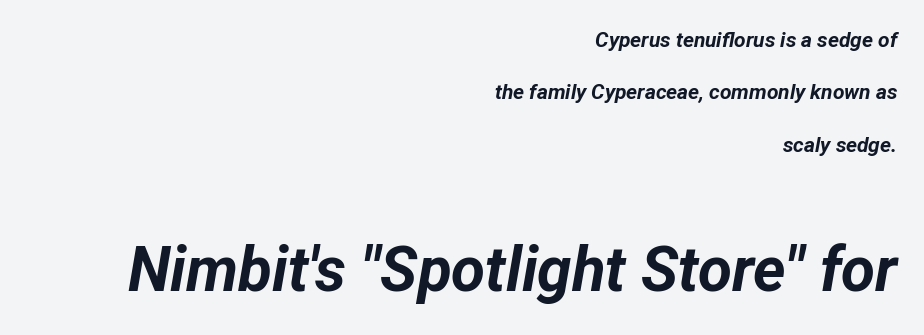
Q: Is the text bold? A: Yes.
Q: Is the text italic (slanted)? A: Yes, it leans right by about 12 degrees.
Q: Is the text underlined? A: No.
Q: How is the paragraph aligned? A: Right-aligned.
Q: Is the spacing between letters normal or unusually wide? A: Normal.
Q: Is the spacing between lines tight, normal or loose? A: Loose.
Q: Which block of text is set in a larger size, the first (top) or the second (bottom)? A: The second (bottom) one.
Q: Width (condensed, normal, or wide)? A: Normal.
Q: Stroke contrast? A: Low.
Q: x-height? A: Medium.
Q: Monospaced? A: No.
